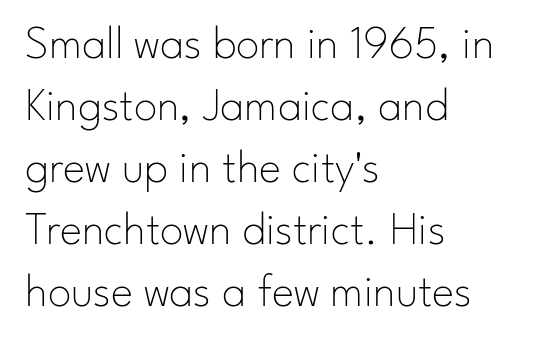
Q: Is the text bold? A: No.
Q: Is the text italic (slanted)? A: No, it is upright.
Q: Is the typeface a serif or a sans-serif typeface? A: Sans-serif.
Q: Is the text underlined? A: No.
Q: How is the paragraph aligned? A: Left-aligned.
Q: Is the spacing between letters normal or unusually wide? A: Normal.
Q: Is the spacing between lines tight, normal or loose? A: Normal.
Q: Width (condensed, normal, or wide)? A: Normal.
Q: Stroke contrast? A: Low.
Q: x-height? A: Small.
Q: Monospaced? A: No.
